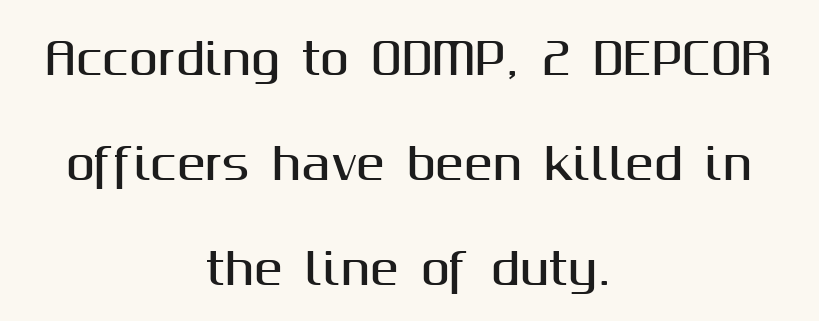
{"serif": "no", "italic": "no", "width": "normal", "stroke_contrast": "medium", "x_height": "medium", "monospaced": "no", "underline": "no", "align": "center", "line_spacing": "loose", "line_spacing_ratio": 2.44, "letter_spacing": "normal", "letter_spacing_em": 0.0, "glyph_px": 43}
